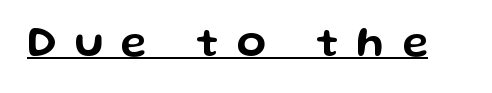
Q: Is the text italic (slanted)? A: No, it is upright.
Q: Is the typeface a serif or a sans-serif typeface? A: Sans-serif.
Q: Is the text underlined? A: Yes.
Q: Is the spacing between letters normal or unusually wide? A: Unusually wide.
Q: Width (condensed, normal, or wide)? A: Wide.
Q: Stroke contrast? A: Low.
Q: x-height? A: Medium.
Q: Monospaced? A: No.
